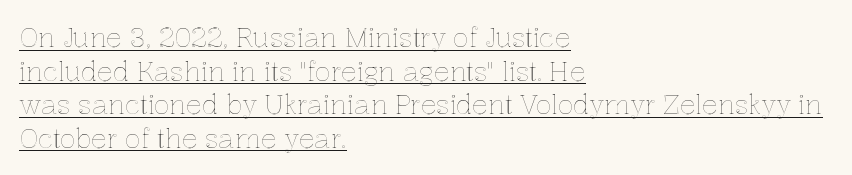
The image shows 26 px text type, upright; set left-aligned, normal line spacing (1.29x), normal letter spacing, underlined.
